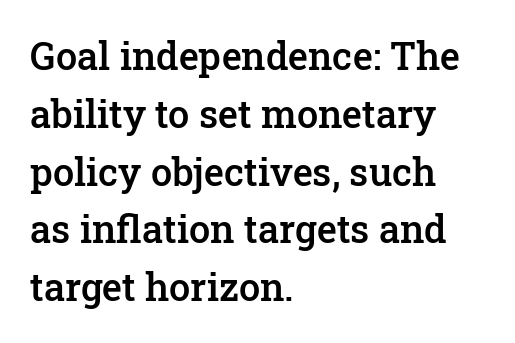
Q: Is the text bold? A: Semi-bold.
Q: Is the text italic (slanted)? A: No, it is upright.
Q: Is the typeface a serif or a sans-serif typeface? A: Serif.
Q: Is the text underlined? A: No.
Q: How is the paragraph aligned? A: Left-aligned.
Q: Is the spacing between letters normal or unusually wide? A: Normal.
Q: Is the spacing between lines tight, normal or loose? A: Normal.
Q: Width (condensed, normal, or wide)? A: Normal.
Q: Stroke contrast? A: Low.
Q: x-height? A: Medium.
Q: Monospaced? A: No.
